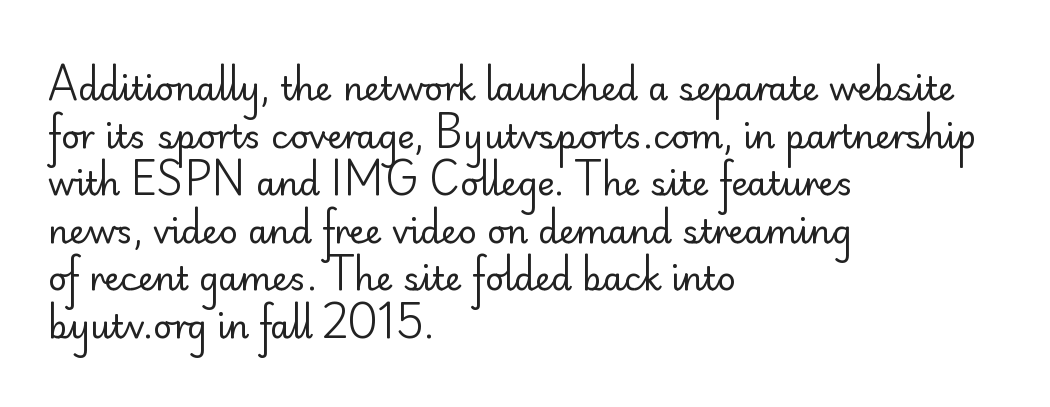
Q: Is the text bold? A: No.
Q: Is the text italic (slanted)? A: No, it is upright.
Q: Is the typeface a serif or a sans-serif typeface? A: Sans-serif.
Q: Is the text underlined? A: No.
Q: How is the paragraph aligned? A: Left-aligned.
Q: Is the spacing between letters normal or unusually wide? A: Normal.
Q: Is the spacing between lines tight, normal or loose? A: Normal.
Q: Width (condensed, normal, or wide)? A: Normal.
Q: Stroke contrast? A: Low.
Q: x-height? A: Small.
Q: Monospaced? A: No.
